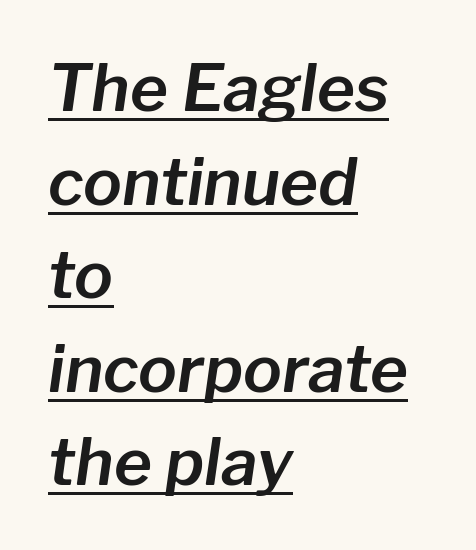
Here the designer chose a conventional face with non-uniform glyph widths. In terms of letterspacing, this is plain default setting. Teacher's note: observe the even left margin — that is flush-left alignment. The sample's only ornament is a line tracing under the words. Reading down the column, the eye jumps a familiar distance to each next line.
